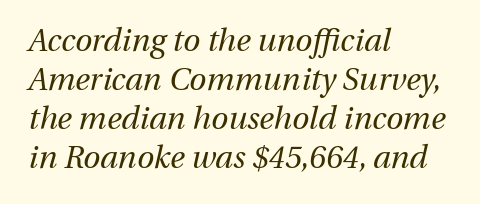
{"italic": "yes", "lean": "right", "slant_degrees": 13, "bold": "no", "weight": "regular", "width": "normal", "stroke_contrast": "medium", "x_height": "medium", "monospaced": "no", "underline": "no", "align": "left", "line_spacing": "normal", "line_spacing_ratio": 1.26, "letter_spacing": "normal", "letter_spacing_em": 0.0, "glyph_px": 31}
